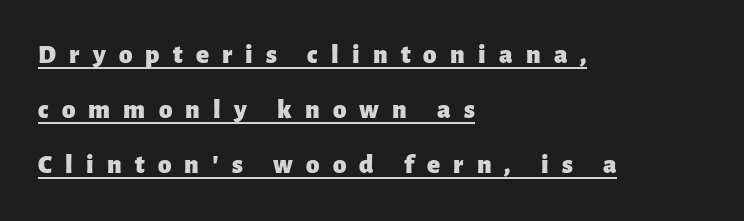
{"italic": "no", "bold": "yes", "underline": "yes", "align": "left", "line_spacing": "loose", "line_spacing_ratio": 2.04, "letter_spacing": "wide", "letter_spacing_em": 0.49, "glyph_px": 27}
